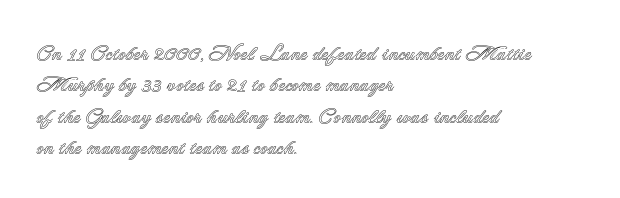
Q: Is the text italic (slanted)? A: Yes.
Q: Is the text underlined? A: No.
Q: How is the paragraph aligned? A: Left-aligned.
Q: Is the spacing between letters normal or unusually wide? A: Normal.
Q: Is the spacing between lines tight, normal or loose? A: Normal.
